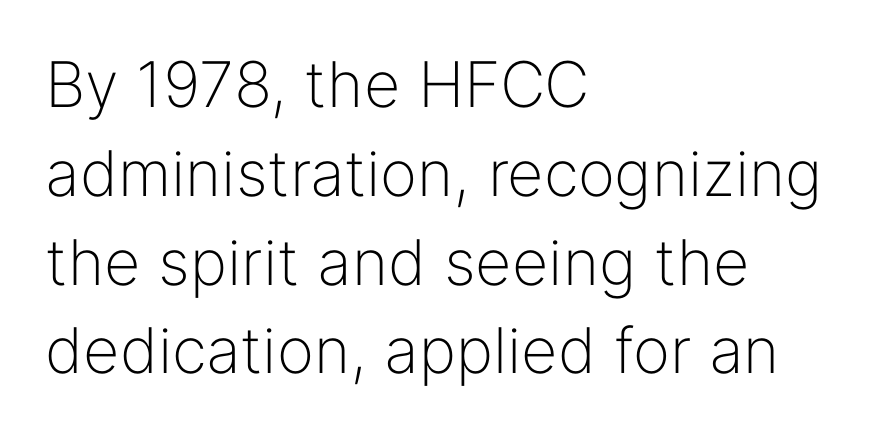
{"serif": "no", "italic": "no", "bold": "no", "weight": "light", "width": "normal", "stroke_contrast": "low", "x_height": "medium", "monospaced": "no", "underline": "no", "align": "left", "line_spacing": "normal", "line_spacing_ratio": 1.41, "letter_spacing": "normal", "letter_spacing_em": 0.0, "glyph_px": 63}
